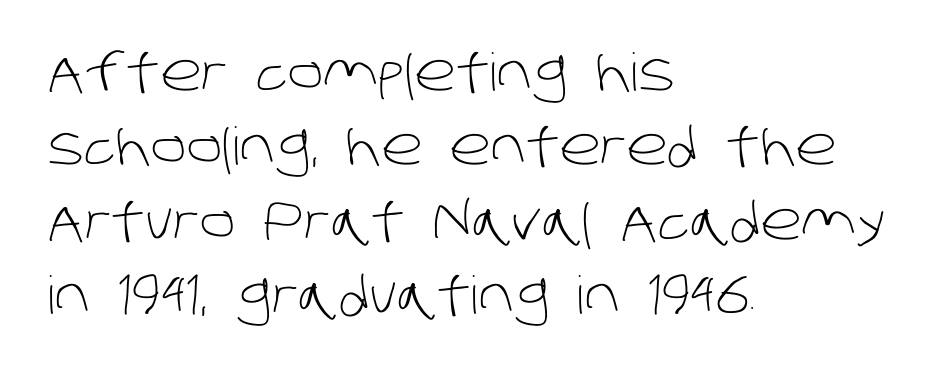
The strokes are not fattened; the text isn't bold. Spacing verdict: proportional, widths tailored to each character. Line beginnings align vertically; line endings do not. Here the glyphs are tracked normally, forming tight word shapes. Stroke terminals: plain, sans-serif.
